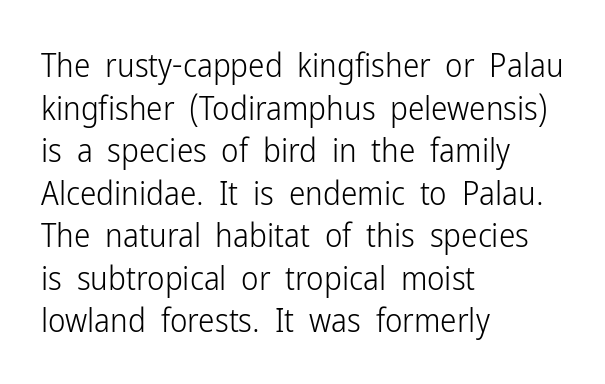
Q: Is the text bold? A: No.
Q: Is the text italic (slanted)? A: No, it is upright.
Q: Is the typeface a serif or a sans-serif typeface? A: Sans-serif.
Q: Is the text underlined? A: No.
Q: How is the paragraph aligned? A: Left-aligned.
Q: Is the spacing between letters normal or unusually wide? A: Normal.
Q: Is the spacing between lines tight, normal or loose? A: Normal.
Q: Width (condensed, normal, or wide)? A: Condensed.
Q: Stroke contrast? A: Low.
Q: x-height? A: Medium.
Q: Monospaced? A: No.
